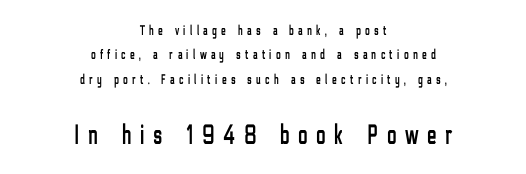
Q: Is the text italic (slanted)? A: No, it is upright.
Q: Is the typeface a serif or a sans-serif typeface? A: Sans-serif.
Q: Is the text underlined? A: No.
Q: How is the paragraph aligned? A: Centered.
Q: Is the spacing between letters normal or unusually wide? A: Unusually wide.
Q: Which block of text is set in a larger size, the first (top) or the second (bottom)? A: The second (bottom) one.
Q: Width (condensed, normal, or wide)? A: Condensed.
Q: Stroke contrast? A: Low.
Q: x-height? A: Medium.
Q: Monospaced? A: No.
